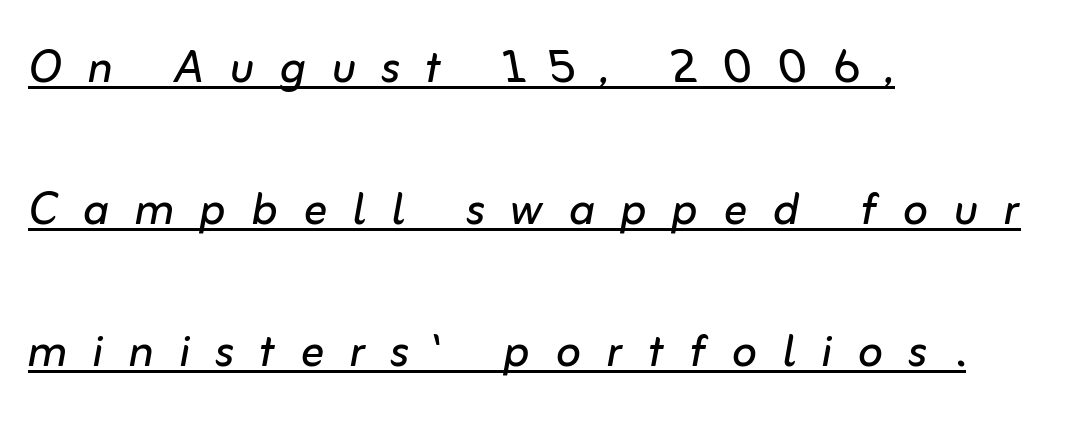
Q: Is the text bold? A: No.
Q: Is the text italic (slanted)? A: Yes, it leans right by about 10 degrees.
Q: Is the text underlined? A: Yes.
Q: How is the paragraph aligned? A: Left-aligned.
Q: Is the spacing between letters normal or unusually wide? A: Unusually wide.
Q: Is the spacing between lines tight, normal or loose? A: Loose.
Q: Width (condensed, normal, or wide)? A: Normal.
Q: Stroke contrast? A: Low.
Q: x-height? A: Medium.
Q: Monospaced? A: No.
